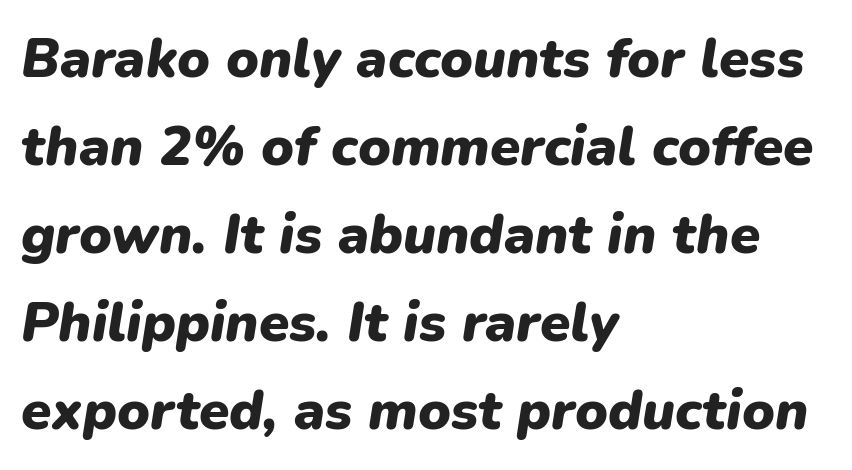
How are the letters spaced? Ordinarily, with no added tracking. Heft: maximum for text — a bold. A typesetter would call this leading conventional body-copy spacing. The lines are quadded left. Slant detected: the letters are inclined.
